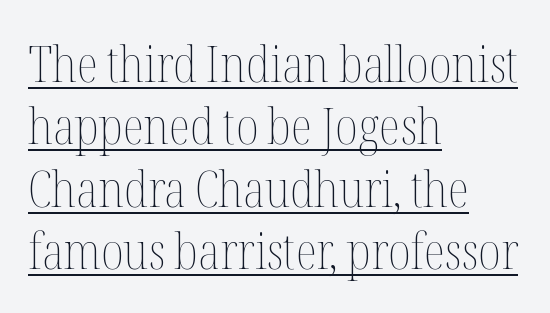
Q: Is the text bold? A: No.
Q: Is the text italic (slanted)? A: No, it is upright.
Q: Is the text underlined? A: Yes.
Q: How is the paragraph aligned? A: Left-aligned.
Q: Is the spacing between letters normal or unusually wide? A: Normal.
Q: Is the spacing between lines tight, normal or loose? A: Normal.
Q: Width (condensed, normal, or wide)? A: Condensed.
Q: Stroke contrast? A: Medium.
Q: x-height? A: Medium.
Q: Monospaced? A: No.
